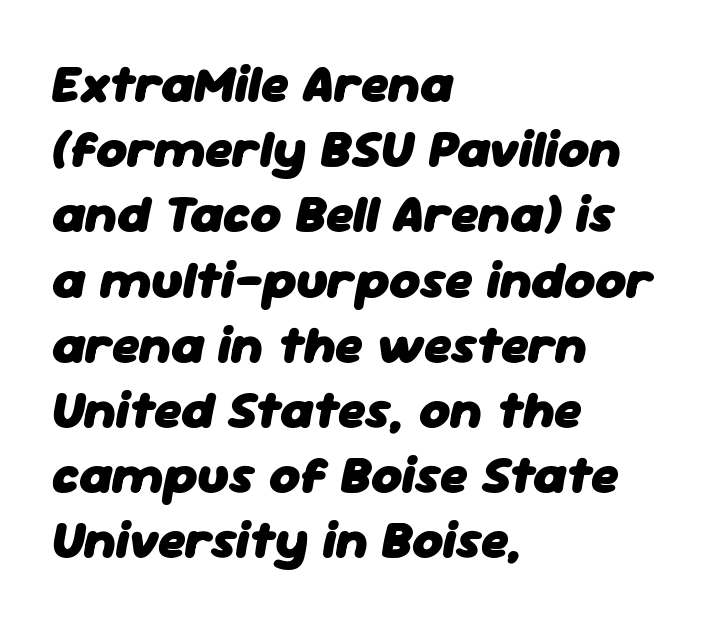
The image shows 53 px heavy type, italic (leaning right); set left-aligned, line spacing 1.23x, normal letter spacing, not underlined; low stroke contrast and a medium x-height.
